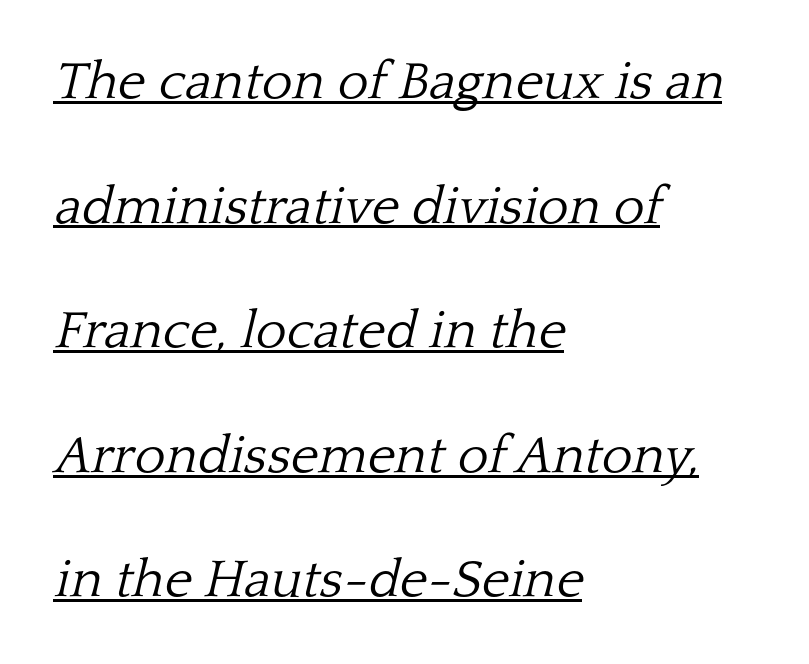
Q: Is the text bold? A: No.
Q: Is the text italic (slanted)? A: Yes, it leans right by about 13 degrees.
Q: Is the typeface a serif or a sans-serif typeface? A: Serif.
Q: Is the text underlined? A: Yes.
Q: How is the paragraph aligned? A: Left-aligned.
Q: Is the spacing between letters normal or unusually wide? A: Normal.
Q: Is the spacing between lines tight, normal or loose? A: Loose.
Q: Width (condensed, normal, or wide)? A: Normal.
Q: Stroke contrast? A: Low.
Q: x-height? A: Medium.
Q: Monospaced? A: No.
